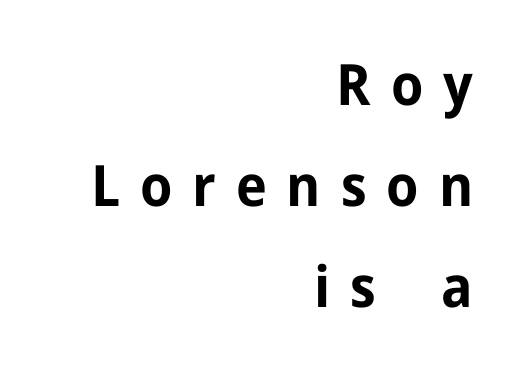
Right-aligned paragraph, ragged on the left. The rendering uses a bold face; every stroke is thick and dark. Does the type have serifs? No, each stem ends abruptly. Italic: no, the glyphs are upright roman. Tracking here is generous; glyphs stand well apart from one another. Nobody drew a line under any word here.
